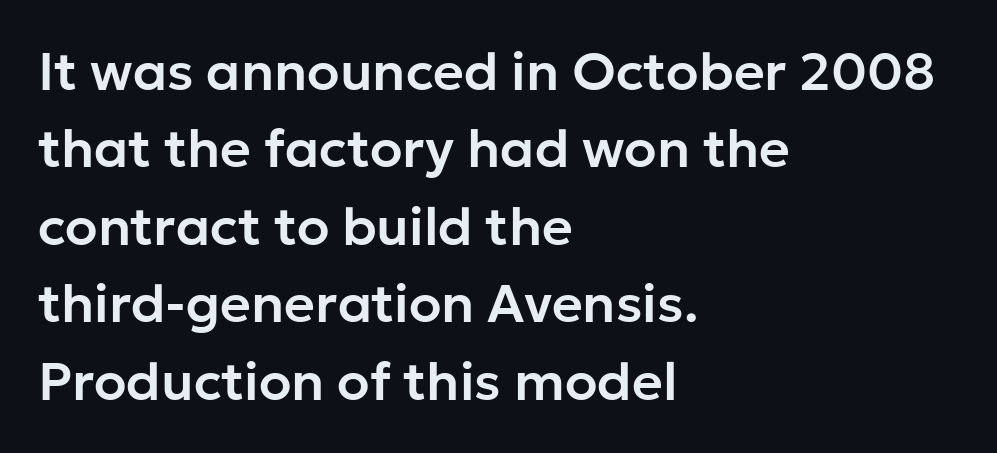
The image shows 53 px sans-serif type, upright; set left-aligned, normal line spacing (1.46x), normal letter spacing, not underlined; low stroke contrast and a medium x-height.
